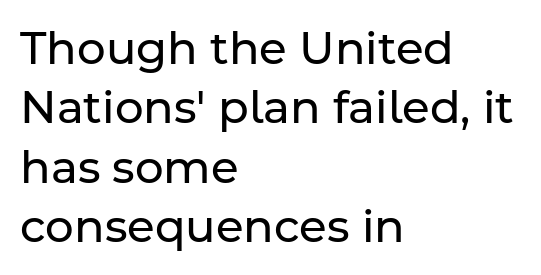
Q: Is the text bold? A: No.
Q: Is the text italic (slanted)? A: No, it is upright.
Q: Is the typeface a serif or a sans-serif typeface? A: Sans-serif.
Q: Is the text underlined? A: No.
Q: How is the paragraph aligned? A: Left-aligned.
Q: Is the spacing between letters normal or unusually wide? A: Normal.
Q: Is the spacing between lines tight, normal or loose? A: Normal.
Q: Width (condensed, normal, or wide)? A: Normal.
Q: Stroke contrast? A: Low.
Q: x-height? A: Medium.
Q: Monospaced? A: No.
